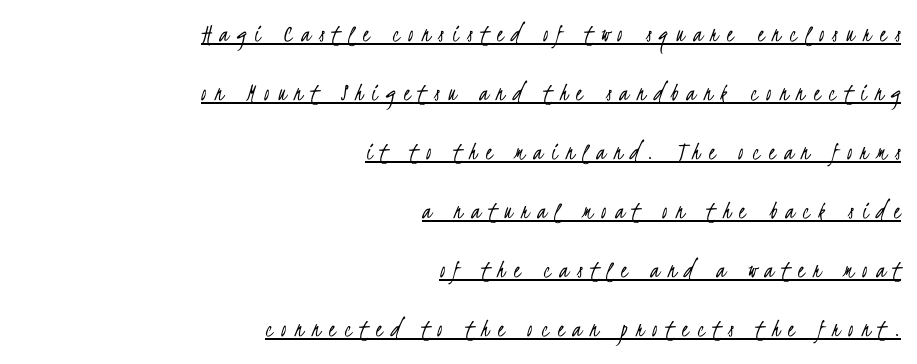
The image shows 26 px text type; set right-aligned, loose line spacing (2.27x), unusually wide letter spacing (+0.33 em), underlined.
